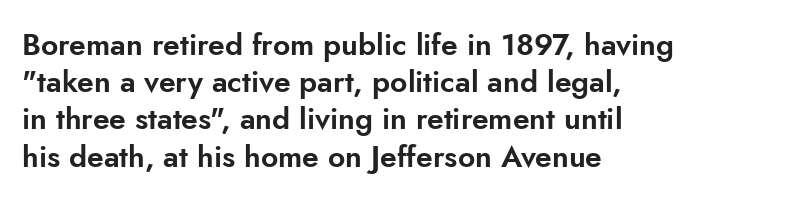
Q: Is the text italic (slanted)? A: No, it is upright.
Q: Is the typeface a serif or a sans-serif typeface? A: Sans-serif.
Q: Is the text underlined? A: No.
Q: How is the paragraph aligned? A: Left-aligned.
Q: Is the spacing between letters normal or unusually wide? A: Normal.
Q: Width (condensed, normal, or wide)? A: Normal.
Q: Stroke contrast? A: Low.
Q: x-height? A: Small.
Q: Monospaced? A: No.
